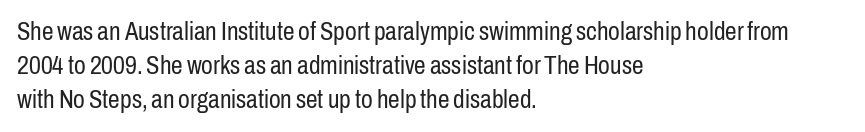
The image shows 26 px text type, upright; set left-aligned, normal line spacing (1.31x), normal letter spacing, not underlined.
